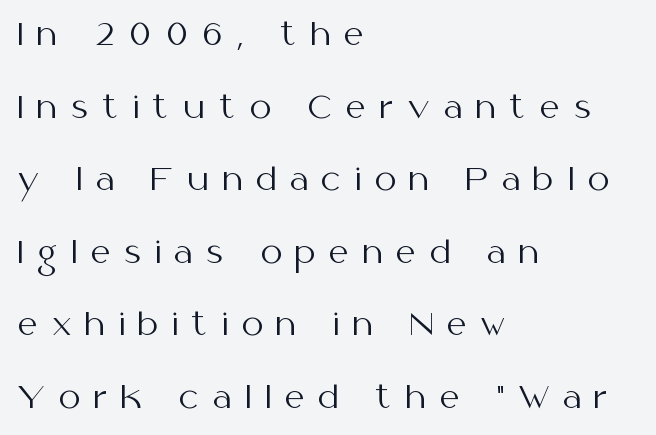
When letters stand straight like this, we call the style roman or upright. Character widths vary here, with narrow letters taking less room than wide ones. Is there much room between lines? Yes — plenty of vertical air separates them. Weight class: somewhere from thin through regular. The type is letterspaced generously, with wide tracking. The type family on display is of the sans-serif kind.
